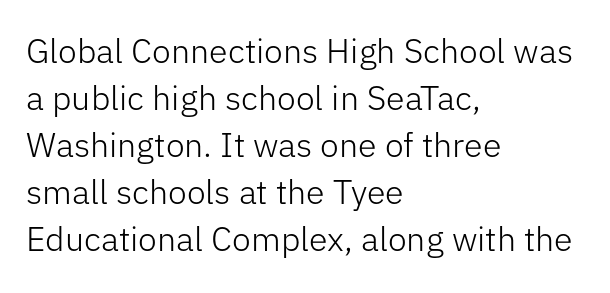
The image shows 34 px light sans-serif type, upright; set left-aligned, normal line spacing (1.38x), normal letter spacing, not underlined; low stroke contrast and a medium x-height.
